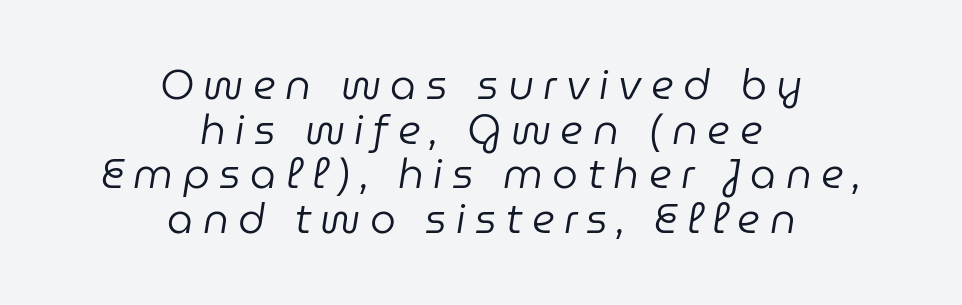
The image shows 41 px regular-weight type, italic (leaning right); set centered, tight line spacing (1.09x), unusually wide letter spacing (+0.23 em), not underlined; low stroke contrast and a medium x-height.
